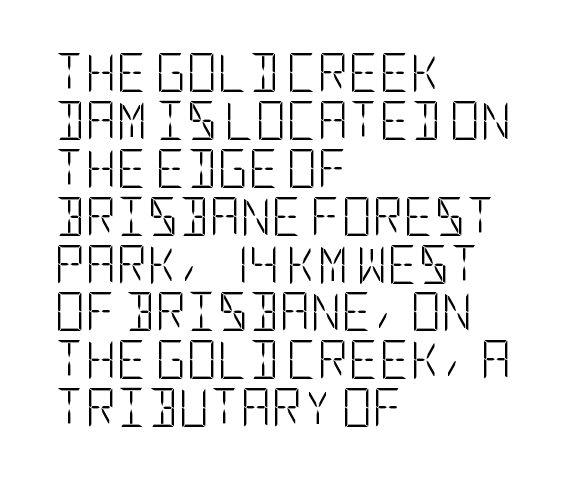
The image shows 38 px light, condensed sans-serif type, upright; set left-aligned, normal line spacing (1.26x), normal letter spacing, not underlined; low stroke contrast and a large x-height.
